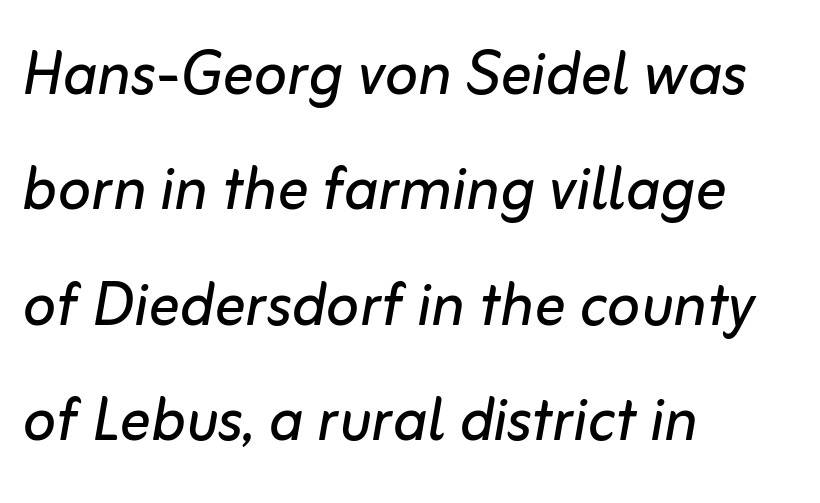
Q: Is the text bold? A: No.
Q: Is the text italic (slanted)? A: Yes, it leans right by about 10 degrees.
Q: Is the text underlined? A: No.
Q: How is the paragraph aligned? A: Left-aligned.
Q: Is the spacing between letters normal or unusually wide? A: Normal.
Q: Is the spacing between lines tight, normal or loose? A: Normal.
Q: Width (condensed, normal, or wide)? A: Normal.
Q: Stroke contrast? A: Low.
Q: x-height? A: Medium.
Q: Monospaced? A: No.
